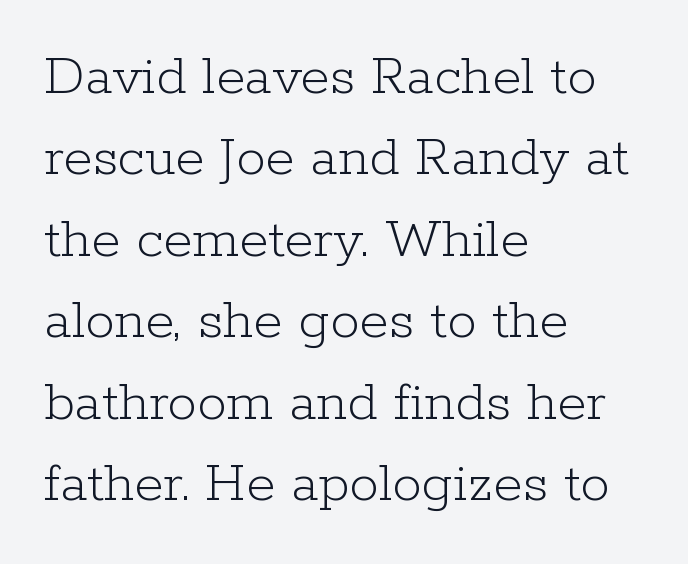
The image shows 59 px light serif type, upright; set left-aligned, normal line spacing (1.38x), normal letter spacing, not underlined; low stroke contrast and a medium x-height.
